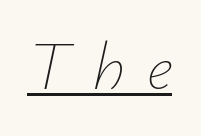
Q: Is the text bold? A: No.
Q: Is the text italic (slanted)? A: Yes, it leans right by about 12 degrees.
Q: Is the text underlined? A: Yes.
Q: Is the spacing between letters normal or unusually wide? A: Unusually wide.
Q: Width (condensed, normal, or wide)? A: Normal.
Q: Stroke contrast? A: Low.
Q: x-height? A: Small.
Q: Monospaced? A: No.
